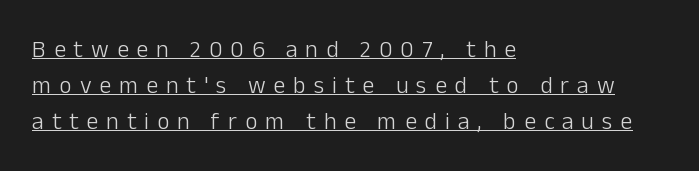
Line starts are locked; line ends wander. The string is rendered with underlining switched on. The typography opts for an upright posture over an oblique one. Here the glyphs are tracked loosely, breaking word shapes into spaced letters. How would I describe the line gaps? Plain and ordinary.
